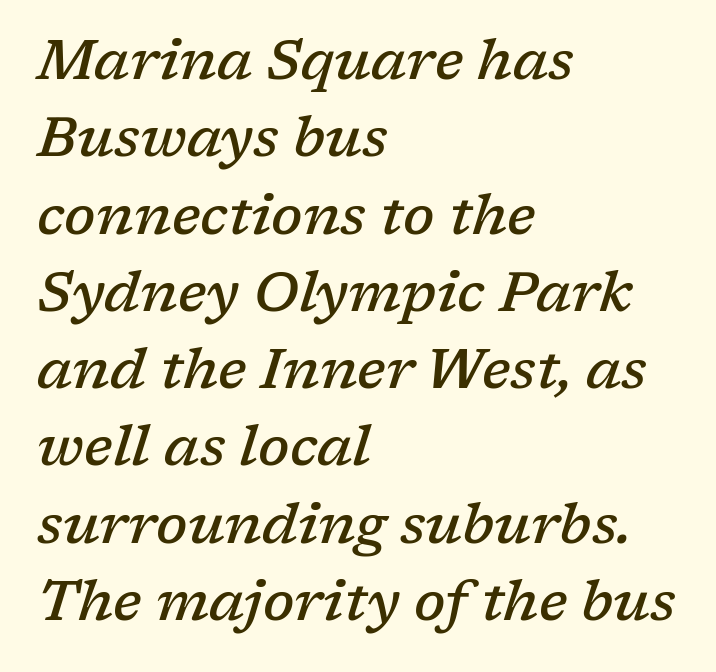
{"serif": "yes", "italic": "yes", "lean": "right", "slant_degrees": 17, "bold": "semi", "weight": "semibold", "width": "normal", "stroke_contrast": "low", "x_height": "medium", "monospaced": "no", "underline": "no", "align": "left", "line_spacing": "normal", "line_spacing_ratio": 1.38, "letter_spacing": "normal", "letter_spacing_em": 0.0, "glyph_px": 56}
